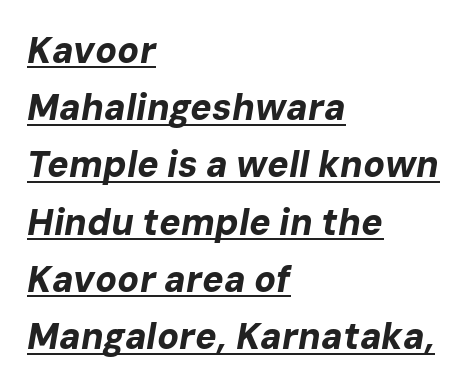
{"italic": "yes", "lean": "right", "slant_degrees": 10, "bold": "yes", "weight": "bold", "width": "normal", "stroke_contrast": "low", "x_height": "medium", "monospaced": "no", "underline": "yes", "align": "left", "line_spacing": "normal", "line_spacing_ratio": 1.59, "letter_spacing": "normal", "letter_spacing_em": 0.0, "glyph_px": 36}
